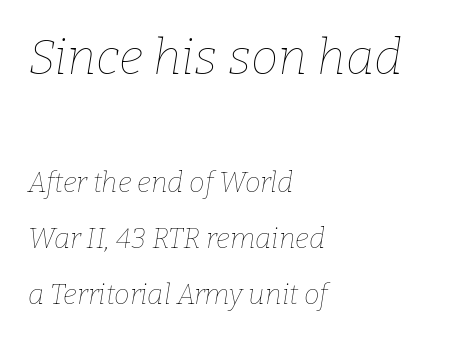
The image shows 49 px thin type, italic (leaning right); set left-aligned, loose line spacing (2.0x), normal letter spacing, not underlined; the first (top) block is 1.75x larger; low stroke contrast and a medium x-height.
